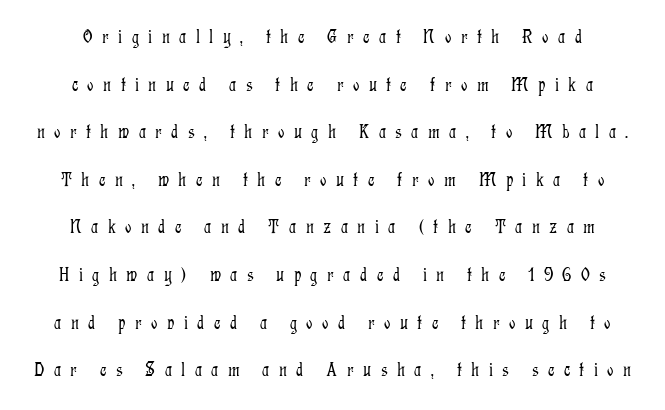
{"italic": "no", "bold": "no", "underline": "no", "line_spacing": "loose", "line_spacing_ratio": 2.38, "letter_spacing": "wide", "letter_spacing_em": 0.47, "glyph_px": 20}
